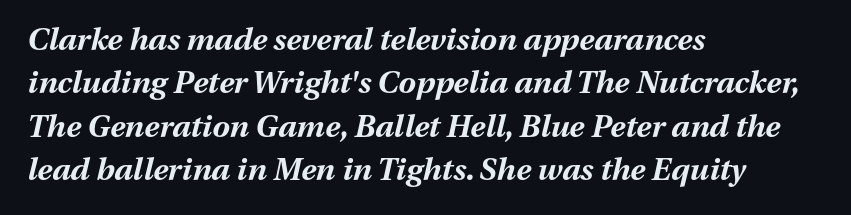
{"italic": "yes", "lean": "right", "slant_degrees": 13, "bold": "yes", "weight": "bold", "width": "normal", "stroke_contrast": "medium", "x_height": "medium", "monospaced": "no", "underline": "no", "align": "left", "line_spacing": "normal", "line_spacing_ratio": 1.4, "letter_spacing": "normal", "letter_spacing_em": 0.0, "glyph_px": 31}
